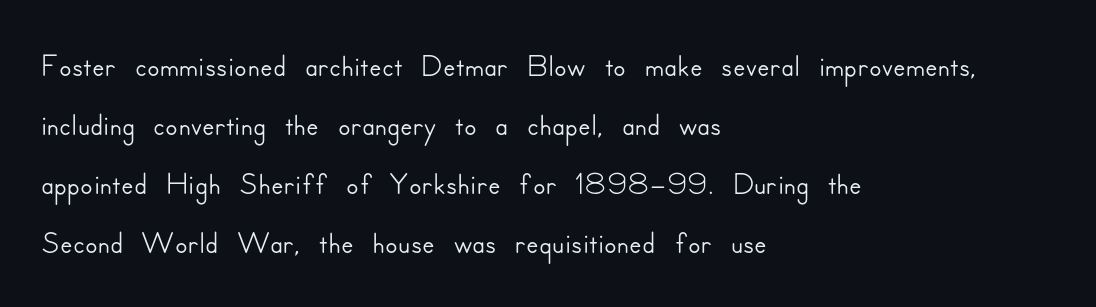
Q: Is the text italic (slanted)? A: No, it is upright.
Q: Is the typeface a serif or a sans-serif typeface? A: Sans-serif.
Q: Is the text underlined? A: No.
Q: How is the paragraph aligned? A: Left-aligned.
Q: Is the spacing between letters normal or unusually wide? A: Normal.
Q: Is the spacing between lines tight, normal or loose? A: Normal.
Q: Width (condensed, normal, or wide)? A: Normal.
Q: Stroke contrast? A: Low.
Q: x-height? A: Small.
Q: Monospaced? A: No.
